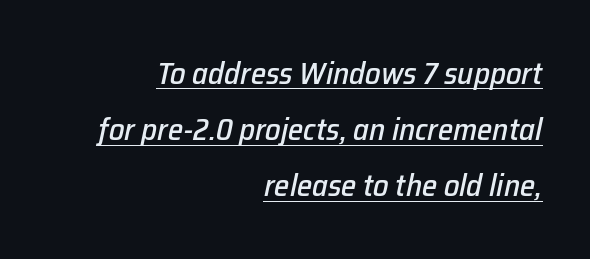
The image shows 31 px text type, italic (leaning right); set right-aligned, line spacing 1.81x, normal letter spacing, underlined; low stroke contrast and a medium x-height.
